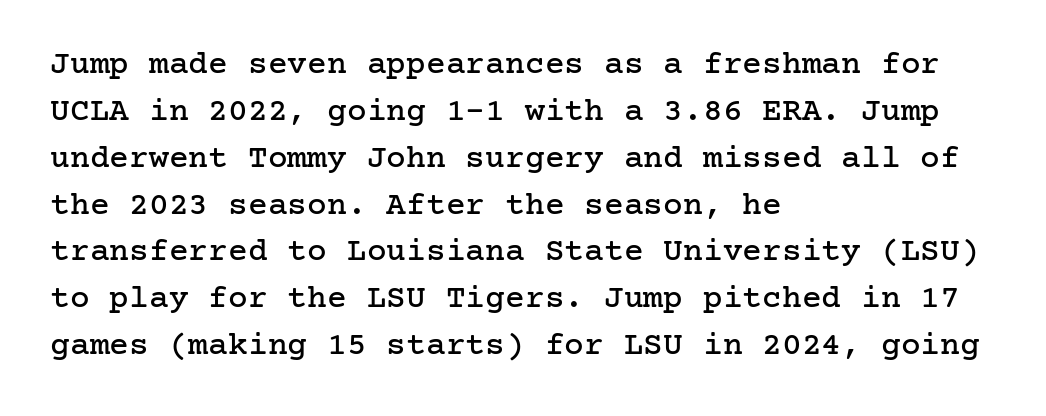
The image shows 33 px serif type, upright; set left-aligned, normal line spacing (1.42x), normal letter spacing, not underlined; low stroke contrast and a medium x-height.
